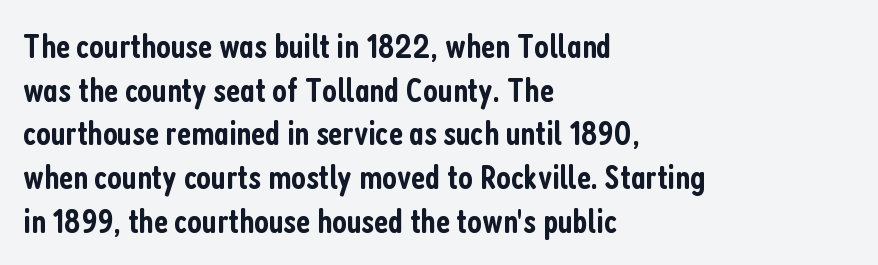
The image shows 35 px semibold, condensed sans-serif type, upright; set left-aligned, normal line spacing (1.25x), normal letter spacing, not underlined; low stroke contrast and a medium x-height.
